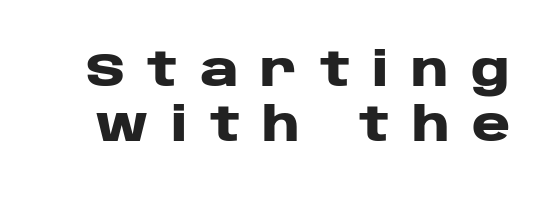
Q: Is the text bold? A: Yes.
Q: Is the text italic (slanted)? A: No, it is upright.
Q: Is the typeface a serif or a sans-serif typeface? A: Sans-serif.
Q: Is the text underlined? A: No.
Q: Is the spacing between letters normal or unusually wide? A: Unusually wide.
Q: Width (condensed, normal, or wide)? A: Wide.
Q: Stroke contrast? A: Low.
Q: x-height? A: Large.
Q: Monospaced? A: No.
